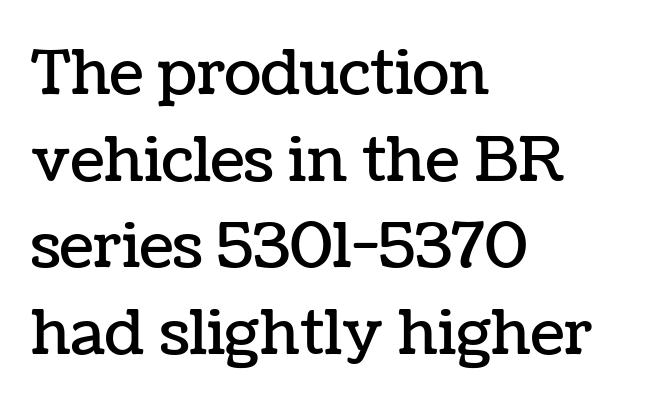
What stands out about the letter spacing? Nothing — it is the standard amount. Underlining? Definitely not there. Do the characters align in a grid? No, the font is proportional. The axis of the letterforms is exactly vertical. Where is the straight margin? On the left.
